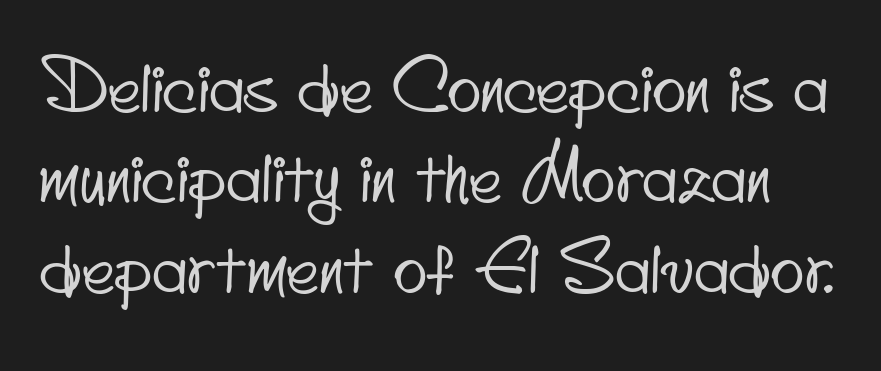
The image shows 70 px condensed sans-serif type; set normal line spacing (1.29x), normal letter spacing, not underlined; low stroke contrast and a small x-height.
